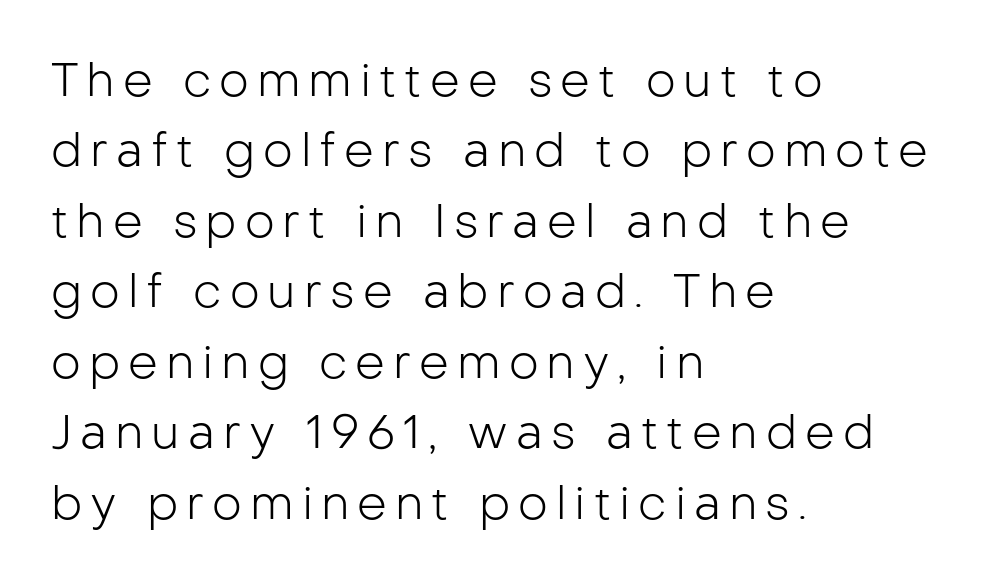
{"serif": "no", "italic": "no", "bold": "no", "weight": "light", "width": "normal", "stroke_contrast": "low", "x_height": "medium", "monospaced": "no", "underline": "no", "align": "left", "line_spacing": "normal", "line_spacing_ratio": 1.5, "glyph_px": 47}
